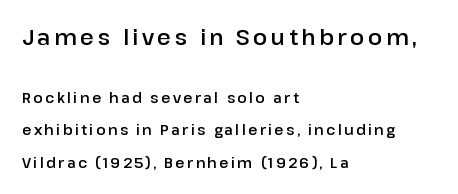
The image shows 21 px text type, upright; set left-aligned, loose line spacing (2.33x), not underlined; the first (top) block is 1.5x larger.
